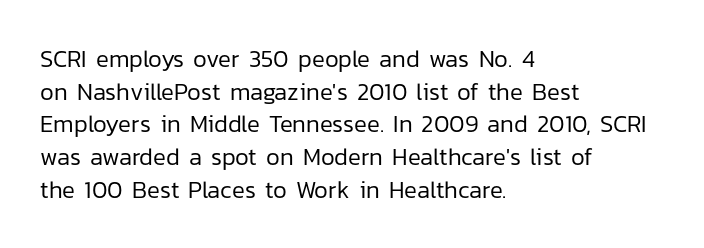
Q: Is the text bold? A: No.
Q: Is the text italic (slanted)? A: No, it is upright.
Q: Is the text underlined? A: No.
Q: How is the paragraph aligned? A: Left-aligned.
Q: Is the spacing between letters normal or unusually wide? A: Normal.
Q: Is the spacing between lines tight, normal or loose? A: Normal.
